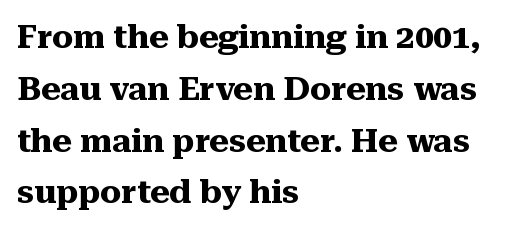
The image shows 33 px heavy serif type, upright; set left-aligned, normal line spacing (1.57x), normal letter spacing, not underlined; medium stroke contrast and a medium x-height.
